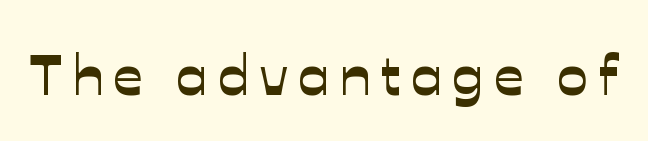
Q: Is the typeface a serif or a sans-serif typeface? A: Sans-serif.
Q: Is the text underlined? A: No.
Q: Width (condensed, normal, or wide)? A: Normal.
Q: Stroke contrast? A: Low.
Q: x-height? A: Medium.
Q: Monospaced? A: No.
